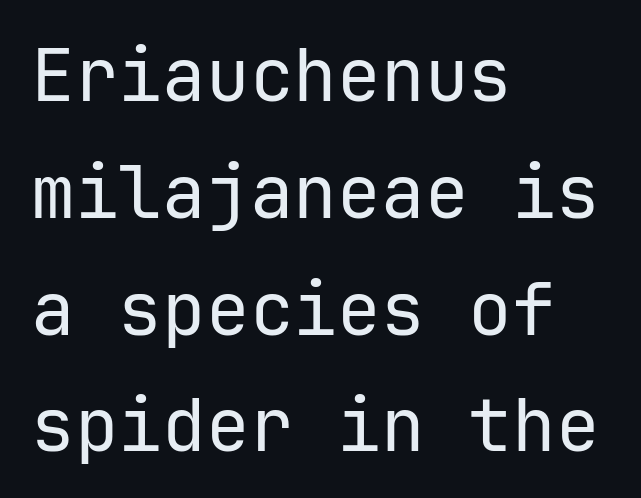
Q: Is the text bold? A: No.
Q: Is the text italic (slanted)? A: No, it is upright.
Q: Is the typeface a serif or a sans-serif typeface? A: Sans-serif.
Q: Is the text underlined? A: No.
Q: How is the paragraph aligned? A: Left-aligned.
Q: Is the spacing between letters normal or unusually wide? A: Normal.
Q: Is the spacing between lines tight, normal or loose? A: Normal.
Q: Width (condensed, normal, or wide)? A: Normal.
Q: Stroke contrast? A: Low.
Q: x-height? A: Medium.
